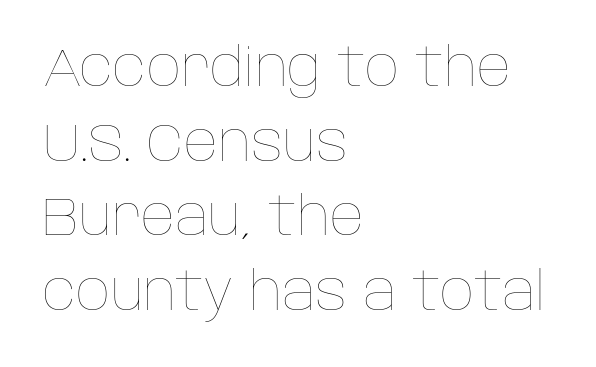
{"italic": "no", "bold": "no", "weight": "thin", "width": "normal", "stroke_contrast": "low", "x_height": "large", "monospaced": "no", "underline": "no", "align": "left", "line_spacing": "normal", "line_spacing_ratio": 1.41, "letter_spacing": "normal", "letter_spacing_em": 0.0, "glyph_px": 53}
